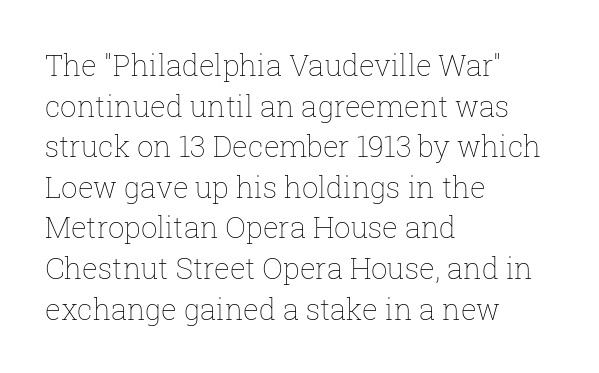
The image shows 29 px thin type, upright; set left-aligned, normal line spacing (1.4x), normal letter spacing, not underlined; low stroke contrast and a medium x-height.
